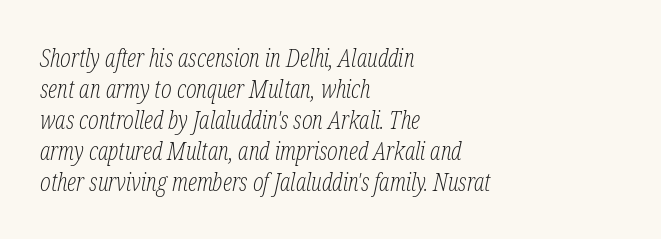
The passage is arranged the way most books set body copy — flush left. The gaps between neighbouring characters are ordinary and unremarkable. Slanted lettering throughout. The strokes carry an ordinary text weight at most.
